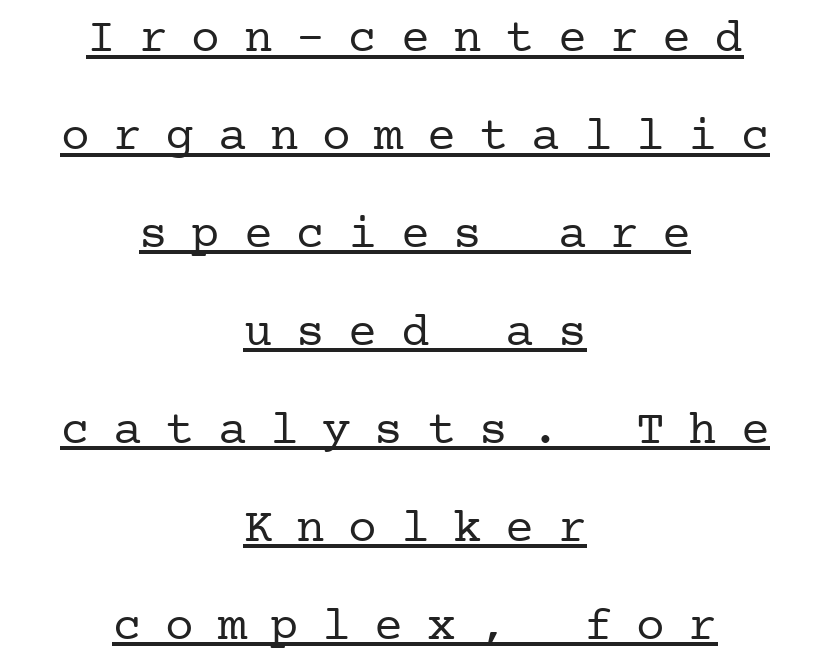
The gaps between neighbouring characters are conspicuously large. These lines are composed in type with serifs. Honestly, the rows look like they've been pulled way apart. The passage is arranged like a title page — every line centered.
